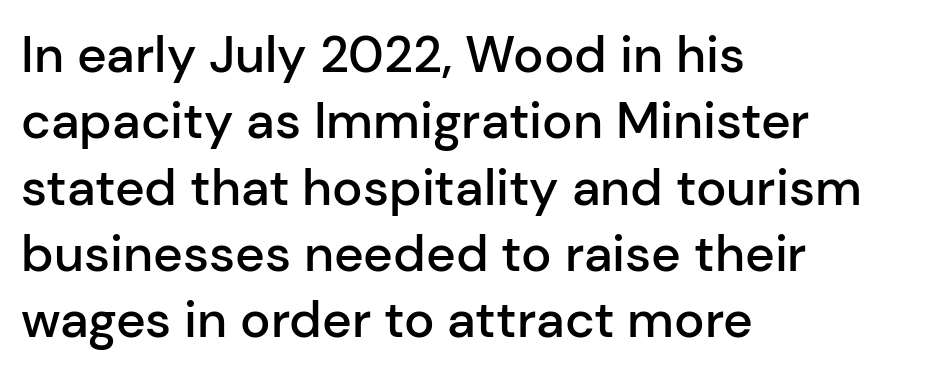
Lines of text with bare space underneath. Characters remain perfectly vertical along every line. Visually the block forms a straight wall on the left and a jagged coastline on the right. In terms of letterform style, serifs are entirely absent.
